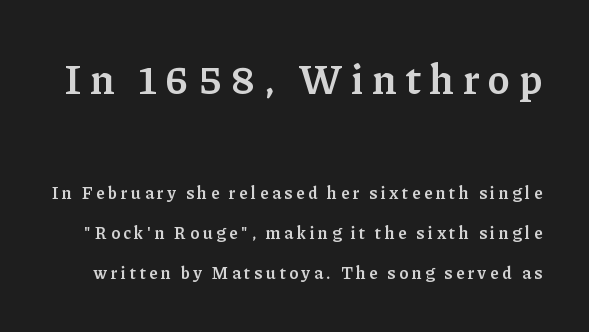
The image shows 42 px semibold serif type, upright; set loose line spacing (2.36x), unusually wide letter spacing (+0.22 em), not underlined; the first (top) block is 2.47x larger; low stroke contrast and a medium x-height.
